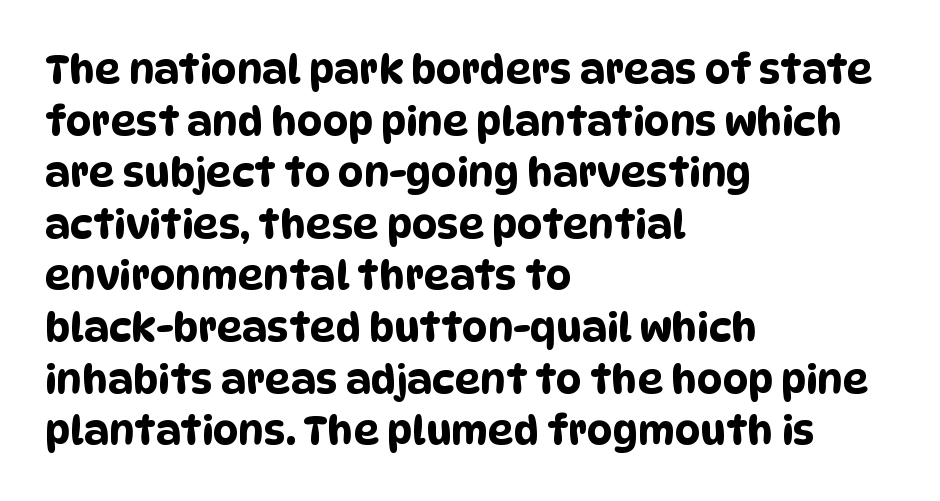
Reading down the block, your eye returns to a fixed left position each line. Bare-footed words on every line. If you measured baseline to baseline, you'd find a middling distance. Nothing sits at the stroke ends, so this counts as sans-serif. You could not count columns in this text — the font is proportionally spaced. The tracking reads as untouched default to a designer's eye.
